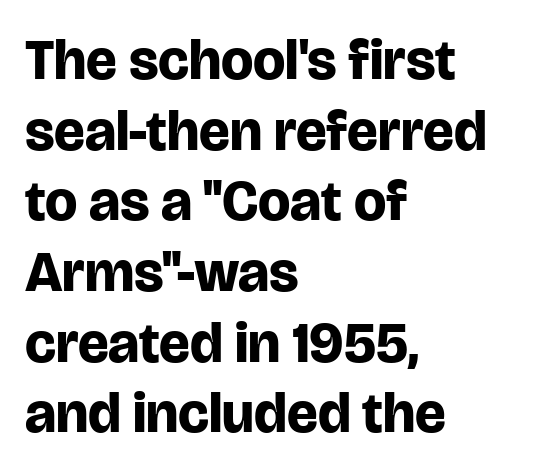
Q: Is the text bold? A: Yes.
Q: Is the text italic (slanted)? A: No, it is upright.
Q: Is the typeface a serif or a sans-serif typeface? A: Sans-serif.
Q: Is the text underlined? A: No.
Q: How is the paragraph aligned? A: Left-aligned.
Q: Is the spacing between letters normal or unusually wide? A: Normal.
Q: Width (condensed, normal, or wide)? A: Normal.
Q: Stroke contrast? A: Low.
Q: x-height? A: Large.
Q: Monospaced? A: No.
